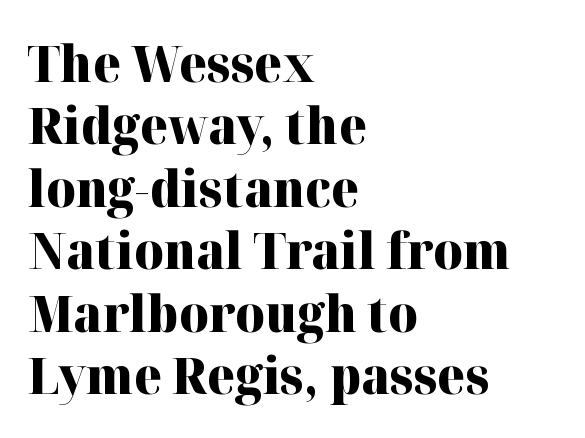
{"serif": "yes", "italic": "no", "bold": "yes", "weight": "heavy", "width": "normal", "stroke_contrast": "high", "x_height": "medium", "monospaced": "no", "underline": "no", "align": "left", "line_spacing": "normal", "line_spacing_ratio": 1.25, "letter_spacing": "normal", "letter_spacing_em": 0.0, "glyph_px": 50}
